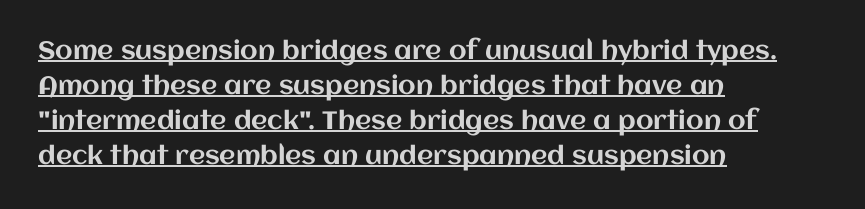
Q: Is the text italic (slanted)? A: No, it is upright.
Q: Is the text underlined? A: Yes.
Q: How is the paragraph aligned? A: Left-aligned.
Q: Is the spacing between letters normal or unusually wide? A: Normal.
Q: Is the spacing between lines tight, normal or loose? A: Normal.
